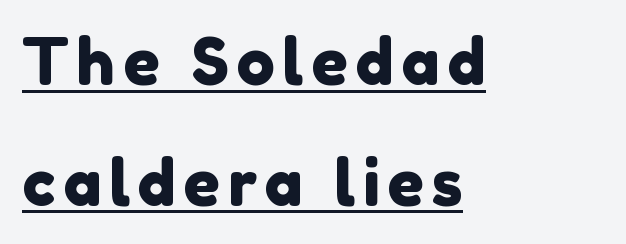
The image shows 64 px sans-serif type; set left-aligned, line spacing 1.89x, underlined; a medium x-height.
